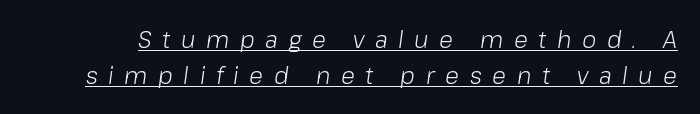
{"italic": "yes", "lean": "right", "slant_degrees": 8, "bold": "no", "underline": "yes", "line_spacing": "normal", "line_spacing_ratio": 1.55, "letter_spacing": "wide", "letter_spacing_em": 0.46, "glyph_px": 23}
